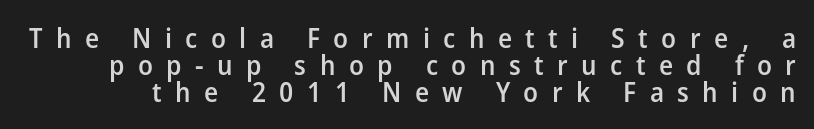
The image shows 28 px semibold sans-serif type, upright; set tight line spacing (0.97x), unusually wide letter spacing (+0.48 em), not underlined; low stroke contrast and a medium x-height.
